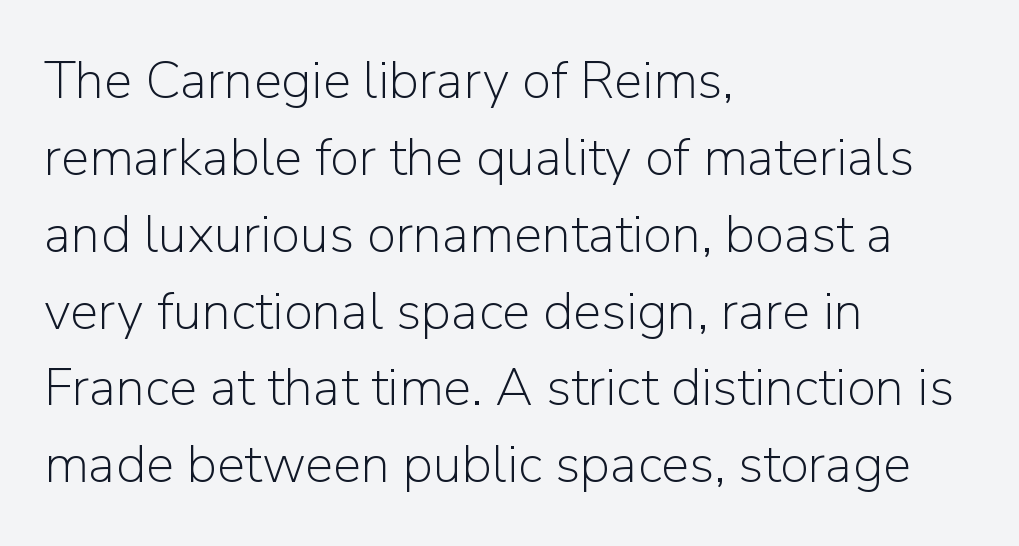
The image shows 53 px light sans-serif type, upright; set left-aligned, normal line spacing (1.45x), normal letter spacing, not underlined; low stroke contrast and a medium x-height.
